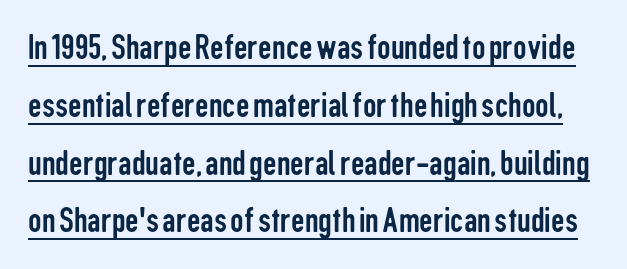
Q: Is the text bold? A: No.
Q: Is the text italic (slanted)? A: No, it is upright.
Q: Is the typeface a serif or a sans-serif typeface? A: Sans-serif.
Q: Is the text underlined? A: Yes.
Q: Is the spacing between letters normal or unusually wide? A: Normal.
Q: Is the spacing between lines tight, normal or loose? A: Normal.
Q: Width (condensed, normal, or wide)? A: Condensed.
Q: Stroke contrast? A: Low.
Q: x-height? A: Medium.
Q: Monospaced? A: No.
